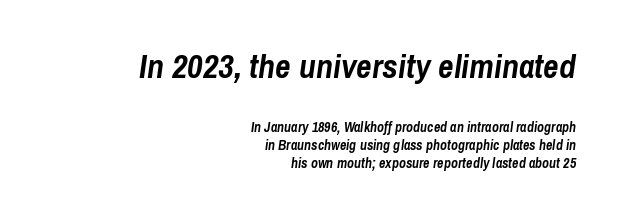
Of the two passages, the one on top uses the larger point size. Character widths vary here, with narrow letters taking less room than wide ones. The face used here is rendered with its standard letterfit. The words here are not underlined.
